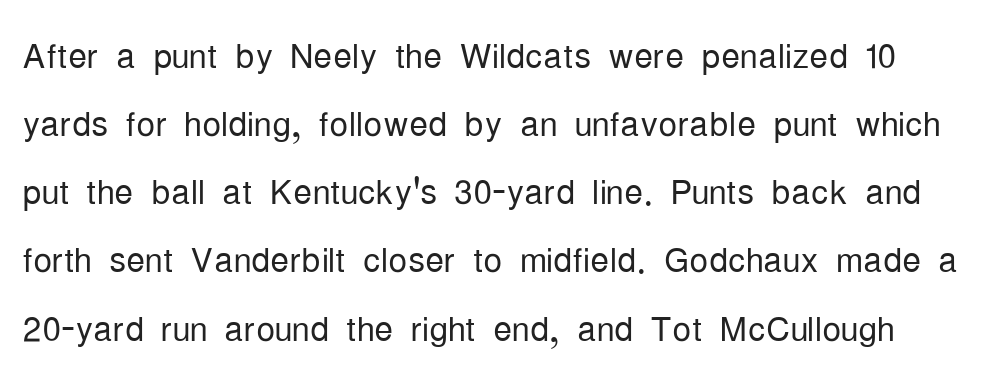
Q: Is the text bold? A: No.
Q: Is the text italic (slanted)? A: No, it is upright.
Q: Is the typeface a serif or a sans-serif typeface? A: Sans-serif.
Q: Is the text underlined? A: No.
Q: Is the spacing between letters normal or unusually wide? A: Normal.
Q: Is the spacing between lines tight, normal or loose? A: Normal.
Q: Width (condensed, normal, or wide)? A: Condensed.
Q: Stroke contrast? A: Low.
Q: x-height? A: Medium.
Q: Monospaced? A: No.
